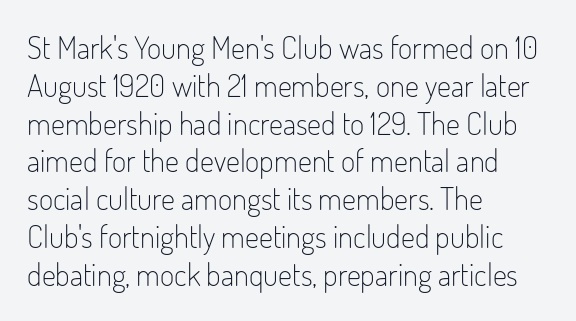
Q: Is the text bold? A: No.
Q: Is the text italic (slanted)? A: No, it is upright.
Q: Is the typeface a serif or a sans-serif typeface? A: Sans-serif.
Q: Is the text underlined? A: No.
Q: How is the paragraph aligned? A: Left-aligned.
Q: Is the spacing between letters normal or unusually wide? A: Normal.
Q: Width (condensed, normal, or wide)? A: Condensed.
Q: Stroke contrast? A: Low.
Q: x-height? A: Small.
Q: Monospaced? A: No.
